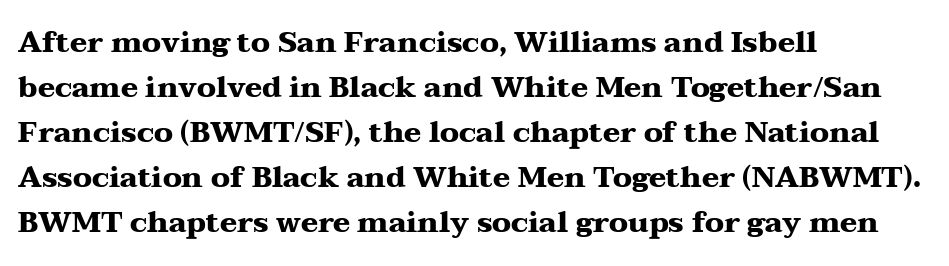
The image shows 29 px heavy, wide serif type, upright; set left-aligned, normal line spacing (1.55x), normal letter spacing, not underlined; medium stroke contrast and a medium x-height.
